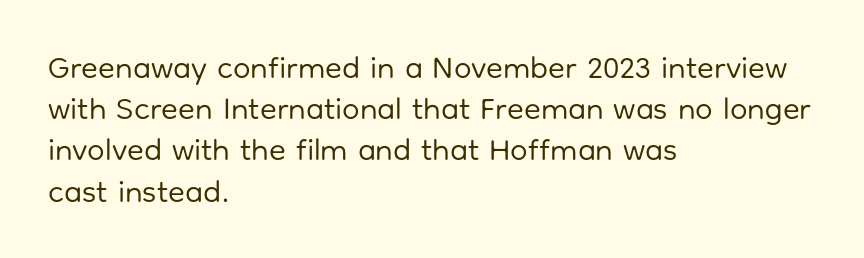
{"serif": "no", "italic": "no", "bold": "no", "weight": "regular", "width": "normal", "stroke_contrast": "low", "x_height": "medium", "monospaced": "no", "underline": "no", "align": "left", "line_spacing": "normal", "line_spacing_ratio": 1.33, "letter_spacing": "normal", "letter_spacing_em": 0.0, "glyph_px": 31}
